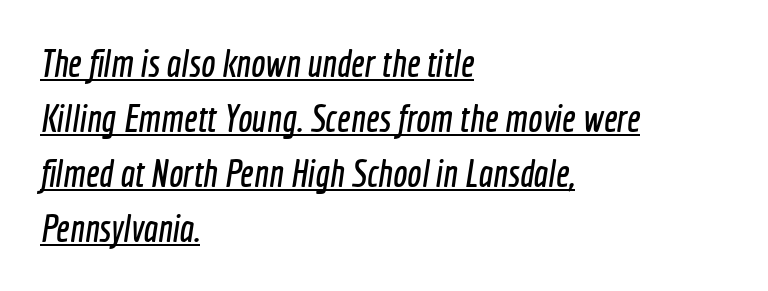
Q: Is the typeface a serif or a sans-serif typeface? A: Sans-serif.
Q: Is the text underlined? A: Yes.
Q: How is the paragraph aligned? A: Left-aligned.
Q: Is the spacing between letters normal or unusually wide? A: Normal.
Q: Is the spacing between lines tight, normal or loose? A: Normal.
Q: Width (condensed, normal, or wide)? A: Condensed.
Q: x-height? A: Medium.
Q: Monospaced? A: No.
